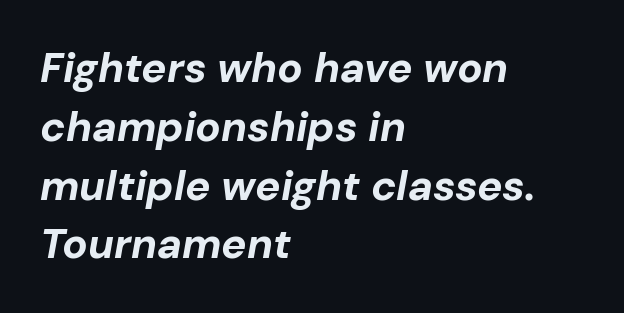
The image shows 42 px bold type, italic (leaning right); set left-aligned, normal line spacing (1.4x), normal letter spacing, not underlined; low stroke contrast and a medium x-height.
